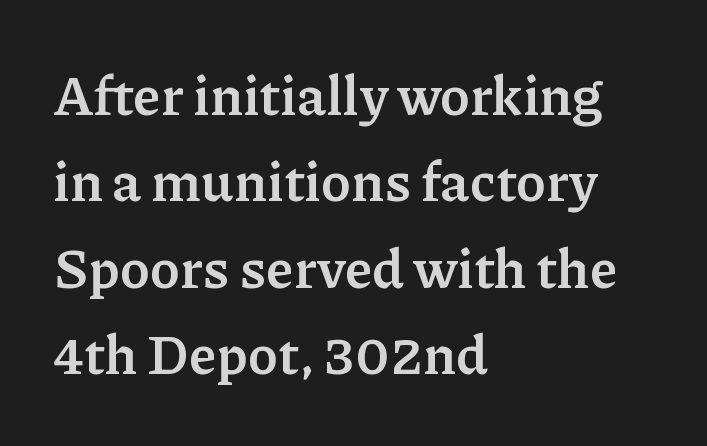
Q: Is the text bold? A: Yes.
Q: Is the text italic (slanted)? A: No, it is upright.
Q: Is the typeface a serif or a sans-serif typeface? A: Serif.
Q: Is the text underlined? A: No.
Q: How is the paragraph aligned? A: Left-aligned.
Q: Is the spacing between letters normal or unusually wide? A: Normal.
Q: Is the spacing between lines tight, normal or loose? A: Normal.
Q: Width (condensed, normal, or wide)? A: Normal.
Q: Stroke contrast? A: Low.
Q: x-height? A: Medium.
Q: Monospaced? A: No.
